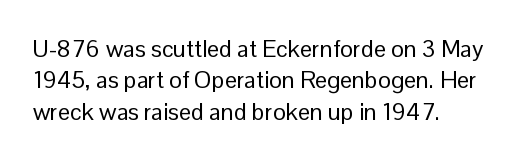
Caption: face not bold, strokes unweighted. The typography opts for an upright posture over an oblique one. Descender tails drop into unmarked territory. The line-height multiplier appears to be the usual default.
